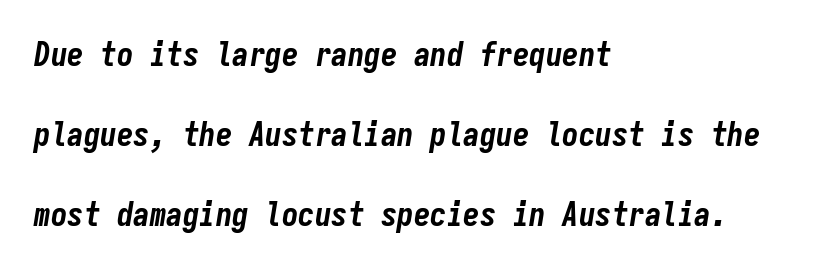
Q: Is the text bold? A: Yes.
Q: Is the text italic (slanted)? A: Yes, it leans right by about 9 degrees.
Q: Is the text underlined? A: No.
Q: How is the paragraph aligned? A: Left-aligned.
Q: Is the spacing between letters normal or unusually wide? A: Normal.
Q: Is the spacing between lines tight, normal or loose? A: Loose.
Q: Width (condensed, normal, or wide)? A: Condensed.
Q: Stroke contrast? A: Low.
Q: x-height? A: Medium.
Q: Monospaced? A: Yes.
